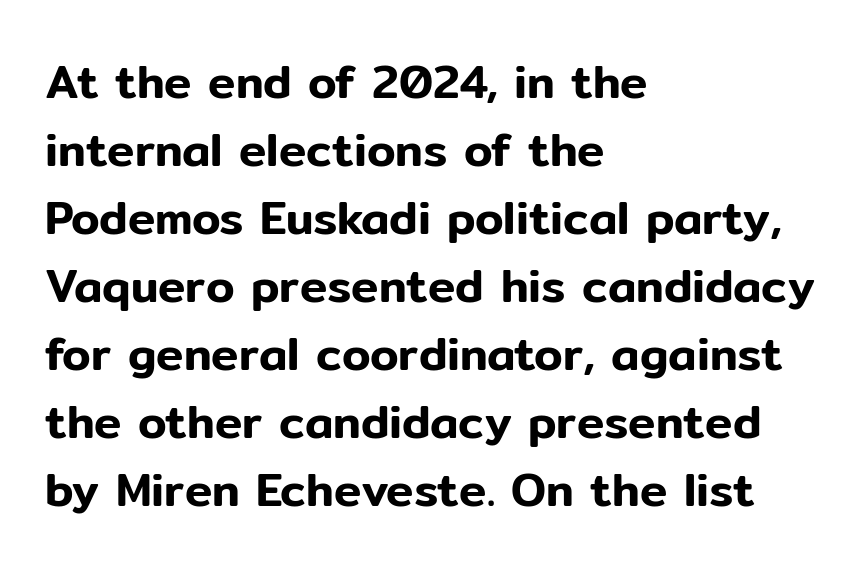
Q: Is the text italic (slanted)? A: No, it is upright.
Q: Is the typeface a serif or a sans-serif typeface? A: Sans-serif.
Q: Is the text underlined? A: No.
Q: How is the paragraph aligned? A: Left-aligned.
Q: Is the spacing between letters normal or unusually wide? A: Normal.
Q: Is the spacing between lines tight, normal or loose? A: Normal.
Q: Width (condensed, normal, or wide)? A: Normal.
Q: Stroke contrast? A: Low.
Q: x-height? A: Medium.
Q: Monospaced? A: No.
